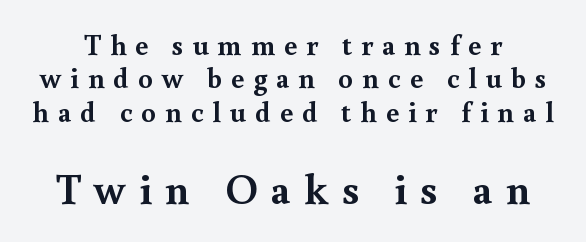
The image shows 43 px semibold serif type, upright; set tight line spacing (1.15x), unusually wide letter spacing (+0.31 em), not underlined; the second (bottom) block is 1.48x larger; a small x-height.
